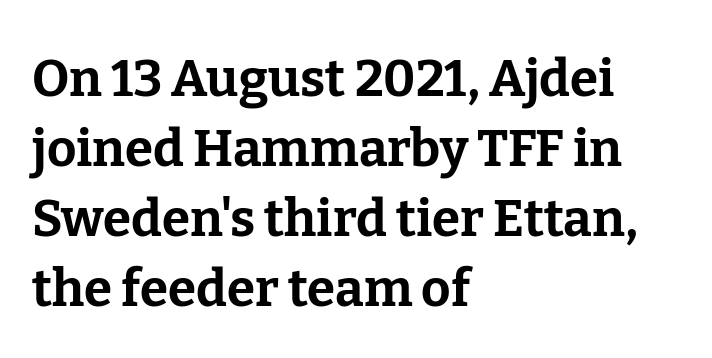
Regarding leading, the lines here are spaced in the standard way. If you drew a line through each stem, it would be perfectly vertical. The font family rendered here belongs to the serif group. The passage shown is typed in a proportional face where columns would drift.
